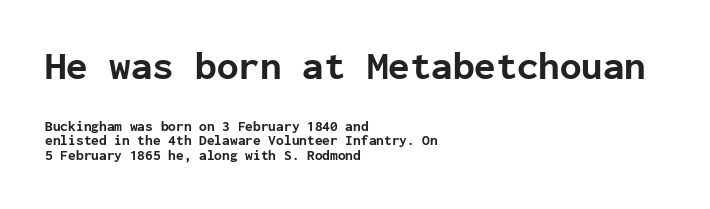
{"serif": "no", "italic": "no", "bold": "yes", "weight": "bold", "width": "normal", "stroke_contrast": "low", "x_height": "medium", "monospaced": "yes", "underline": "no", "align": "left", "line_spacing": "tight", "line_spacing_ratio": 1.06, "letter_spacing": "normal", "letter_spacing_em": 0.0, "larger_block": "first", "size_ratio": 2.79, "glyph_px": 39}
